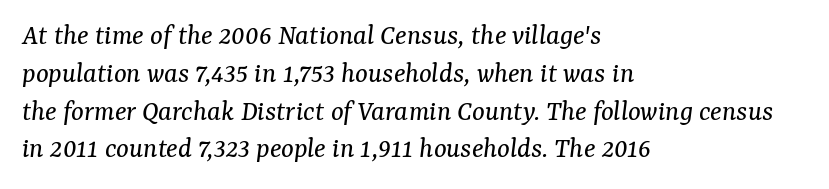
One-word summary of the alignment: left. Weight: in the light-to-regular range. The passage shown is typed in a proportional face where columns would drift. The face used here is rendered with its standard letterfit.
